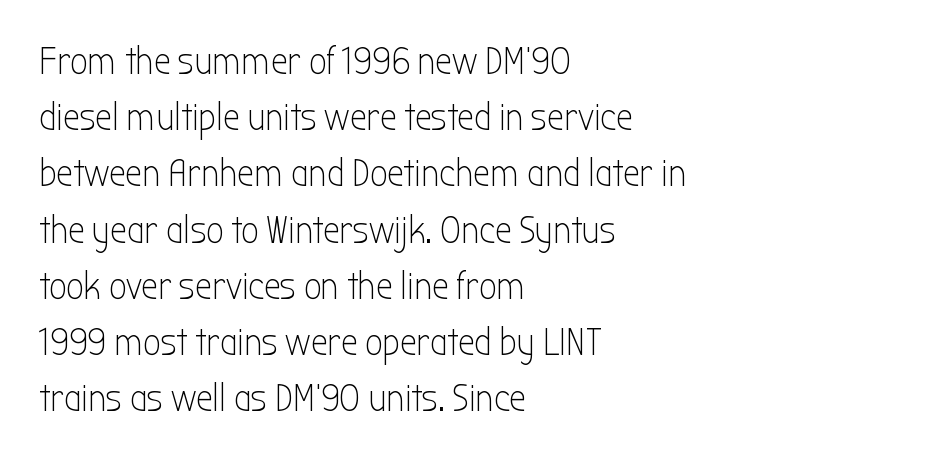
{"serif": "no", "italic": "no", "bold": "no", "weight": "light", "width": "condensed", "stroke_contrast": "low", "x_height": "medium", "monospaced": "no", "underline": "no", "align": "left", "line_spacing": "normal", "line_spacing_ratio": 1.48, "letter_spacing": "normal", "letter_spacing_em": 0.0, "glyph_px": 38}
